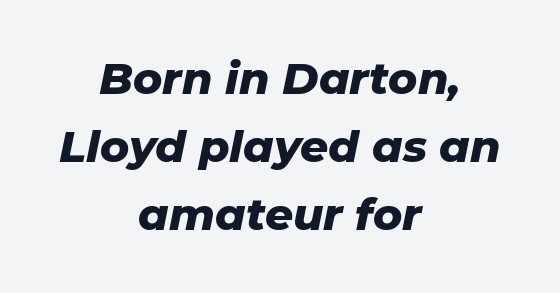
The image shows 44 px heavy type, italic (leaning right); set centered, normal line spacing (1.54x), normal letter spacing, not underlined; low stroke contrast and a medium x-height.
